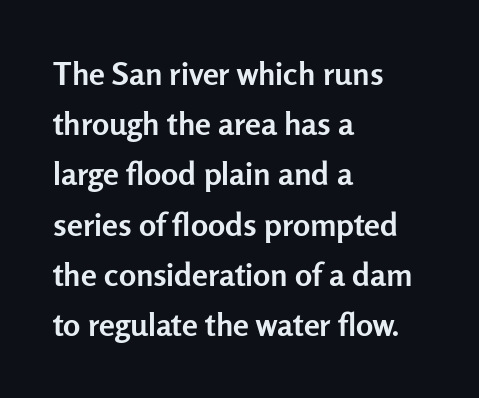
The image shows 32 px semibold sans-serif type, upright; set left-aligned, normal line spacing (1.57x), normal letter spacing, not underlined; low stroke contrast and a medium x-height.
